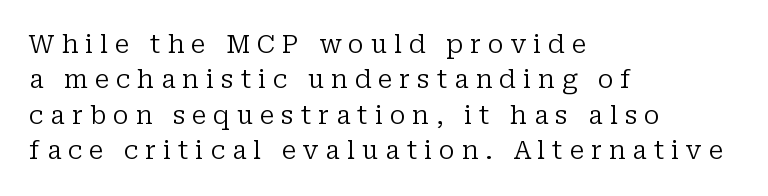
{"italic": "no", "bold": "no", "underline": "no", "align": "left", "line_spacing": "normal", "line_spacing_ratio": 1.42, "letter_spacing": "wide", "letter_spacing_em": 0.28, "glyph_px": 25}
